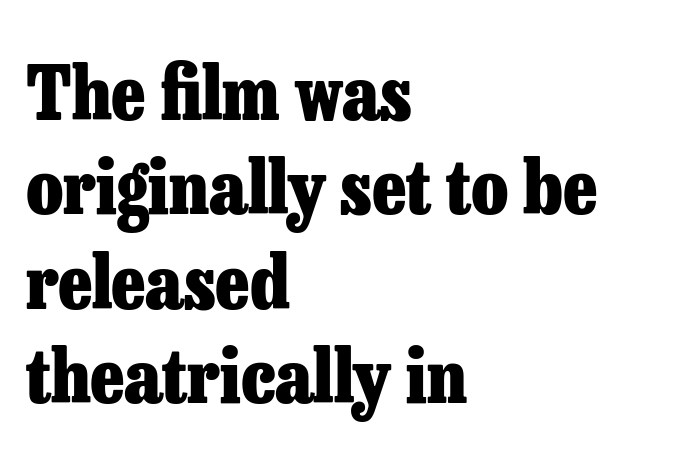
Is the letter spacing exaggerated? No — it looks like the ordinary default. The rows are spaced the way most documents space them. Varying glyph widths throughout — classic text-font behaviour. Rule under the text: the space is simply empty.
